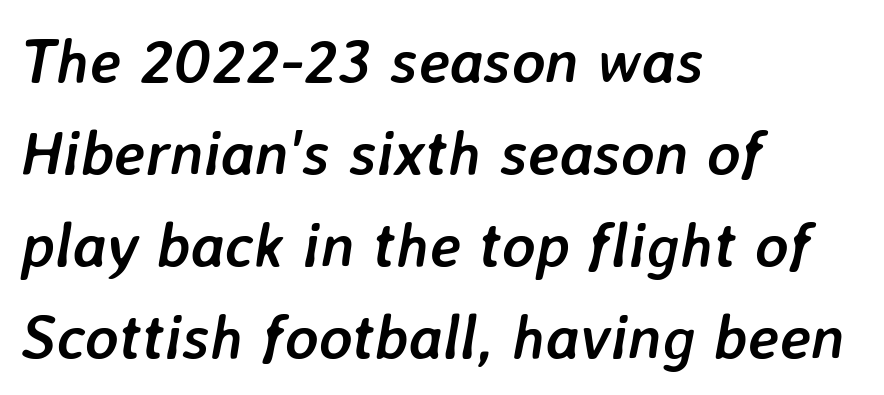
Q: Is the text bold? A: Yes.
Q: Is the text italic (slanted)? A: Yes, it leans right by about 7 degrees.
Q: Is the text underlined? A: No.
Q: How is the paragraph aligned? A: Left-aligned.
Q: Is the spacing between letters normal or unusually wide? A: Normal.
Q: Is the spacing between lines tight, normal or loose? A: Normal.
Q: Width (condensed, normal, or wide)? A: Normal.
Q: Stroke contrast? A: Low.
Q: x-height? A: Medium.
Q: Monospaced? A: No.
